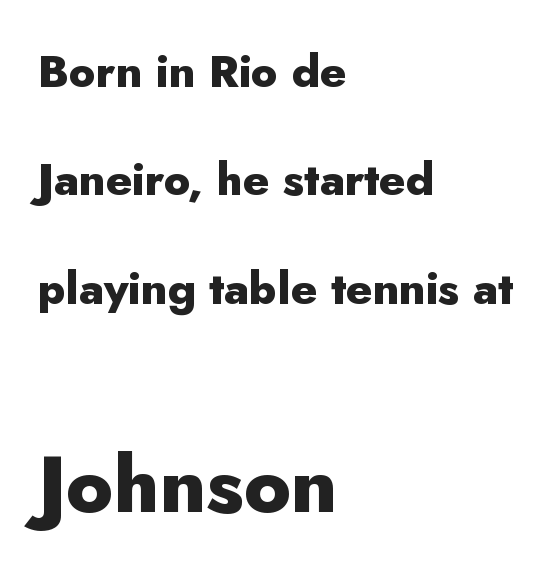
{"serif": "no", "italic": "no", "bold": "yes", "weight": "heavy", "width": "normal", "stroke_contrast": "low", "x_height": "small", "monospaced": "no", "underline": "no", "align": "left", "line_spacing": "loose", "line_spacing_ratio": 2.41, "letter_spacing": "normal", "letter_spacing_em": 0.0, "larger_block": "second", "size_ratio": 1.76, "glyph_px": 79}
